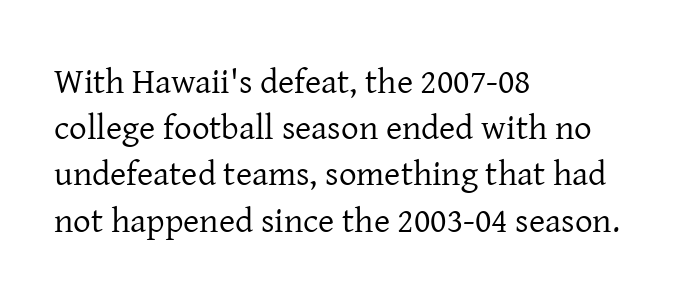
The setting favours the left margin, as ordinary paragraphs usually do. Letterform terminals end in serifs throughout the passage. The space beneath each line is pristine and unruled. Varying glyph widths throughout — classic text-font behaviour. Regarding leading, the lines here are spaced in the standard way. Every stem runs plumb, perpendicular to the baseline.
